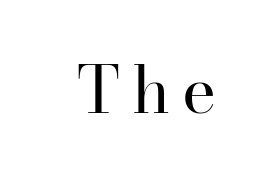
Every stem runs plumb, perpendicular to the baseline. Stems and bowls with no extra thickness — not bold. Each row of text sits above clean, open space. Do the characters align in a grid? No, the font is proportional. To sum up the face: it has serifs.
